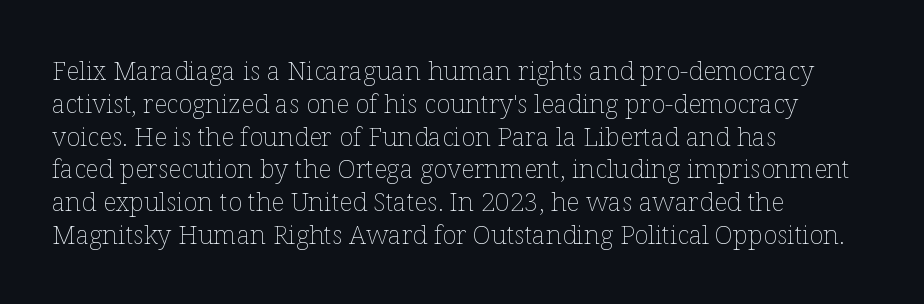
Check the space under the baseline: it is left empty. Posture: upright roman. Is the type heavy? It reads as light-to-regular instead. One-word summary of the alignment: left. The line-height multiplier appears to be the usual default.
